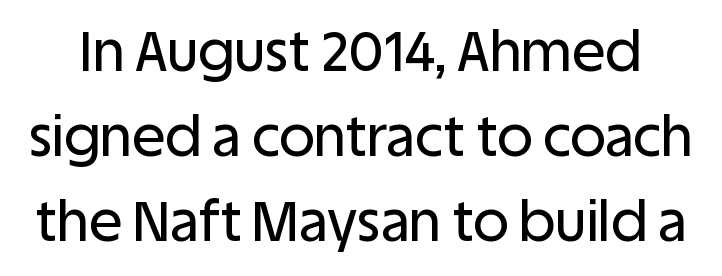
The image shows 55 px sans-serif type, upright; set normal line spacing (1.55x), normal letter spacing, not underlined; low stroke contrast and a large x-height.
